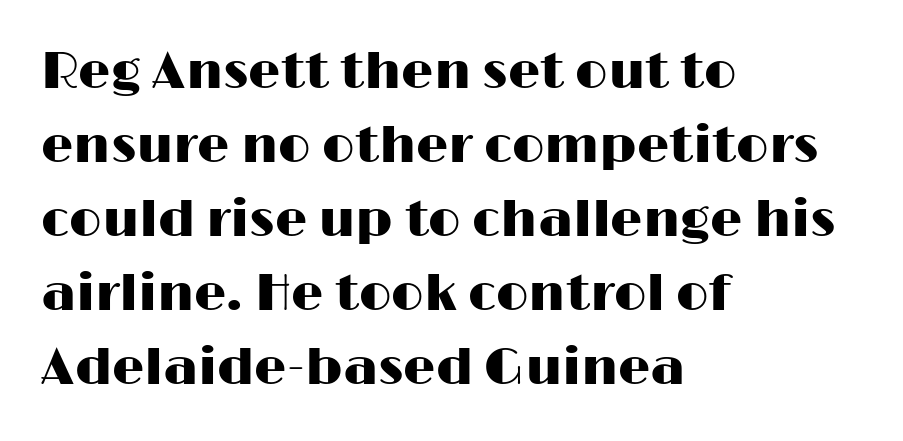
The image shows 51 px wide sans-serif type, upright; set left-aligned, normal line spacing (1.45x), normal letter spacing, not underlined; high stroke contrast and a medium x-height.
